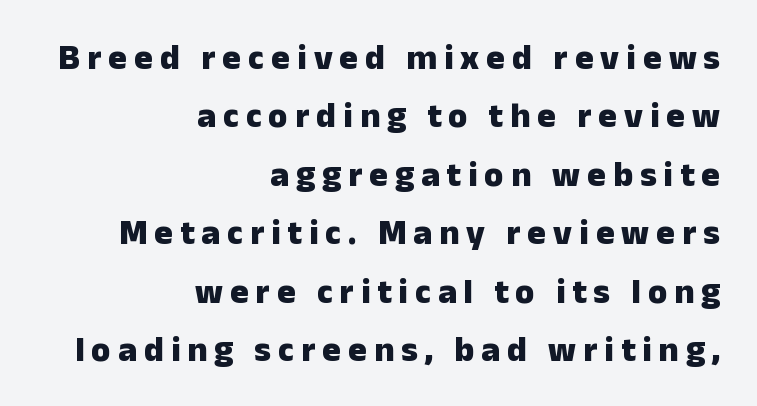
The image shows 35 px heavy sans-serif type, upright; set right-aligned, normal line spacing (1.67x), unusually wide letter spacing (+0.2 em), not underlined; low stroke contrast and a medium x-height.
